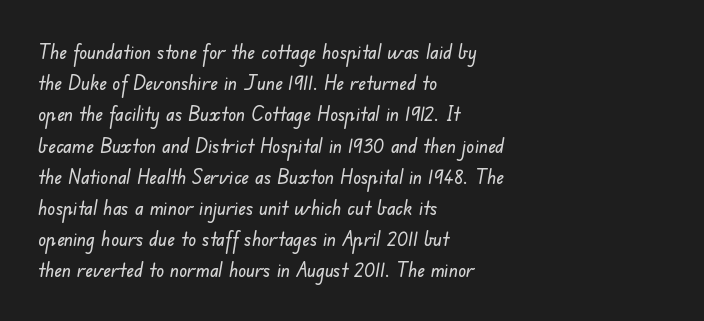
{"underline": "no", "align": "left", "line_spacing": "normal", "line_spacing_ratio": 1.56, "letter_spacing": "normal", "letter_spacing_em": 0.0, "glyph_px": 20}
